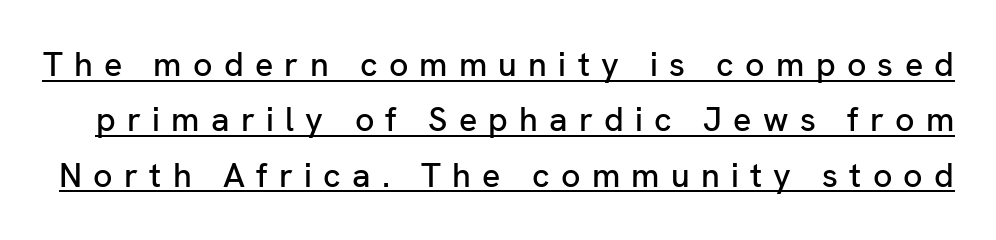
The image shows 34 px sans-serif type, upright; set normal line spacing (1.63x), unusually wide letter spacing (+0.33 em), underlined; low stroke contrast and a medium x-height.
